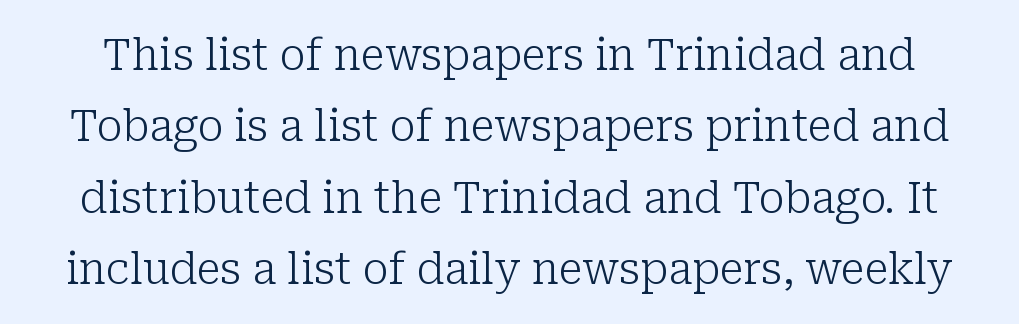
Students, note that the glyphs here touch the page at normal intervals. The type sits square on the baseline with zero lean. A light-to-regular cut is what we see here. The face used here is proportionally spaced, like ordinary book or web type.
